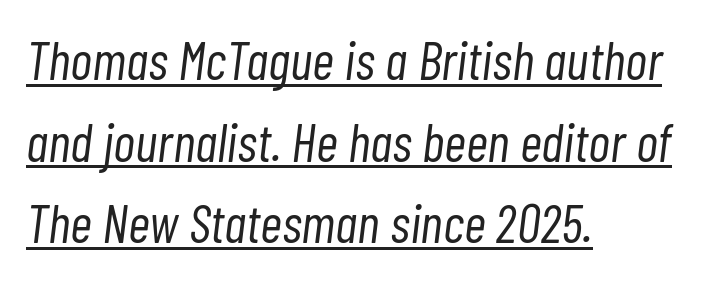
{"italic": "yes", "lean": "right", "slant_degrees": 7, "bold": "no", "weight": "light", "width": "condensed", "stroke_contrast": "low", "x_height": "medium", "monospaced": "no", "underline": "yes", "align": "left", "line_spacing": "normal", "line_spacing_ratio": 1.51, "letter_spacing": "normal", "letter_spacing_em": 0.0, "glyph_px": 54}
